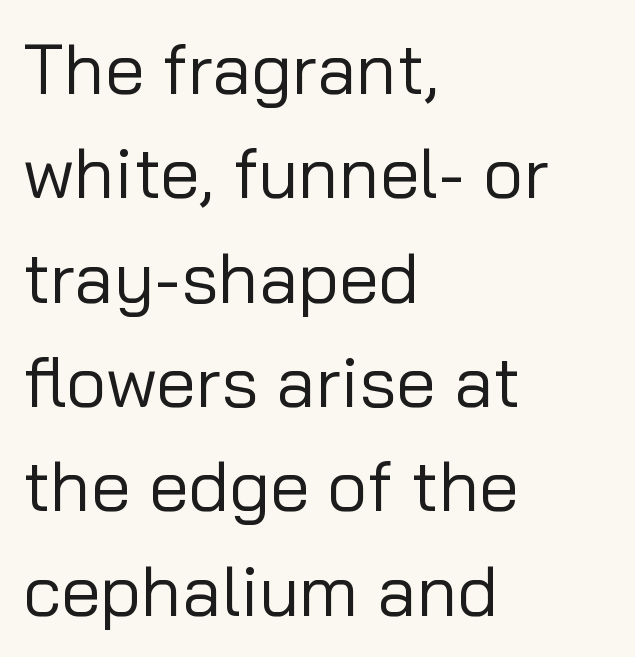
{"serif": "no", "italic": "no", "bold": "no", "weight": "regular", "width": "normal", "stroke_contrast": "low", "x_height": "medium", "monospaced": "no", "underline": "no", "align": "left", "line_spacing": "normal", "line_spacing_ratio": 1.47, "letter_spacing": "normal", "letter_spacing_em": 0.0, "glyph_px": 71}
